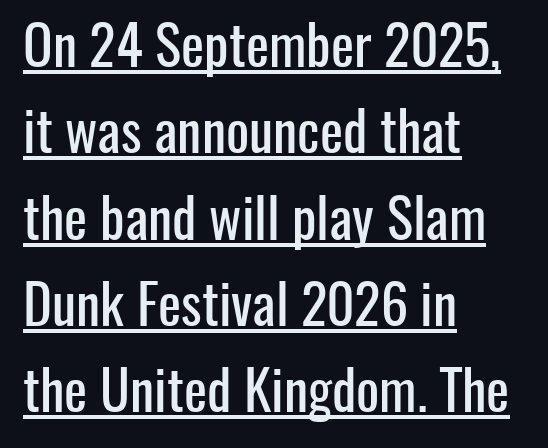
The image shows 55 px condensed sans-serif type, upright; set left-aligned, normal line spacing (1.57x), normal letter spacing, underlined; low stroke contrast and a medium x-height.
